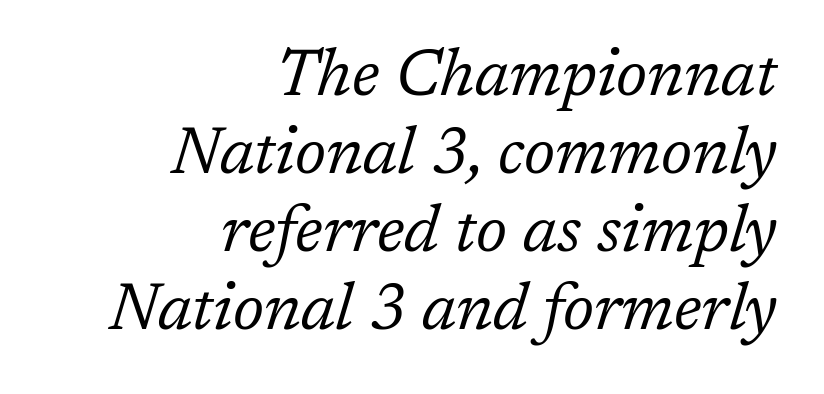
Q: Is the text bold? A: No.
Q: Is the text italic (slanted)? A: Yes, it leans right by about 17 degrees.
Q: Is the typeface a serif or a sans-serif typeface? A: Serif.
Q: Is the text underlined? A: No.
Q: How is the paragraph aligned? A: Right-aligned.
Q: Is the spacing between letters normal or unusually wide? A: Normal.
Q: Width (condensed, normal, or wide)? A: Normal.
Q: Stroke contrast? A: Low.
Q: x-height? A: Medium.
Q: Monospaced? A: No.
